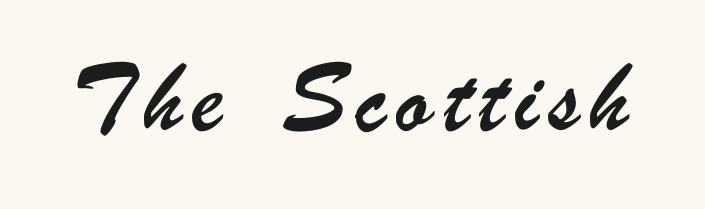
The image shows 43 px condensed sans-serif type; set unusually wide letter spacing (+0.2 em), not underlined; low stroke contrast and a small x-height.
